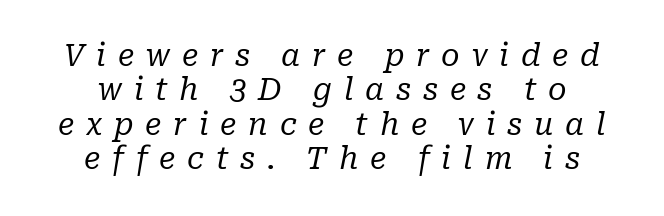
Q: Is the text bold? A: No.
Q: Is the text italic (slanted)? A: Yes, it leans right by about 10 degrees.
Q: Is the typeface a serif or a sans-serif typeface? A: Serif.
Q: Is the text underlined? A: No.
Q: How is the paragraph aligned? A: Centered.
Q: Is the spacing between letters normal or unusually wide? A: Unusually wide.
Q: Is the spacing between lines tight, normal or loose? A: Tight.
Q: Width (condensed, normal, or wide)? A: Normal.
Q: Stroke contrast? A: Low.
Q: x-height? A: Medium.
Q: Monospaced? A: No.
